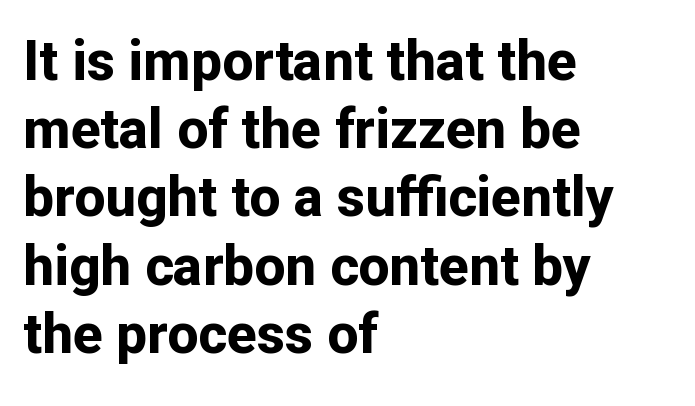
Q: Is the text bold? A: Yes.
Q: Is the text italic (slanted)? A: No, it is upright.
Q: Is the typeface a serif or a sans-serif typeface? A: Sans-serif.
Q: Is the text underlined? A: No.
Q: How is the paragraph aligned? A: Left-aligned.
Q: Is the spacing between letters normal or unusually wide? A: Normal.
Q: Width (condensed, normal, or wide)? A: Normal.
Q: Stroke contrast? A: Low.
Q: x-height? A: Medium.
Q: Monospaced? A: No.
